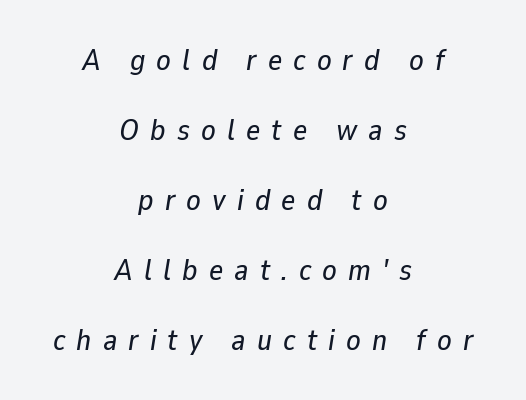
Look at the tracking — it's clearly loosened, letters drifting apart. The passage shown is not underscored anywhere. Layout note: lines centered. Spacing verdict: proportional, widths tailored to each character.
